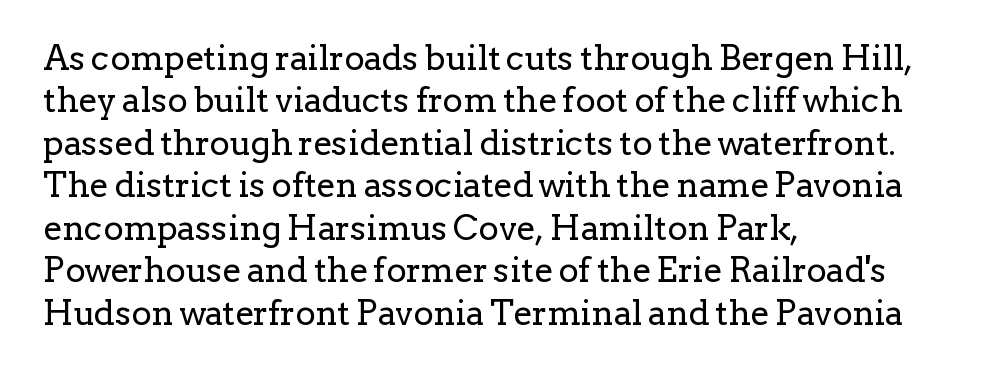
Q: Is the text bold? A: No.
Q: Is the text italic (slanted)? A: No, it is upright.
Q: Is the typeface a serif or a sans-serif typeface? A: Serif.
Q: Is the text underlined? A: No.
Q: How is the paragraph aligned? A: Left-aligned.
Q: Is the spacing between letters normal or unusually wide? A: Normal.
Q: Is the spacing between lines tight, normal or loose? A: Normal.
Q: Width (condensed, normal, or wide)? A: Normal.
Q: Stroke contrast? A: Low.
Q: x-height? A: Medium.
Q: Monospaced? A: No.
